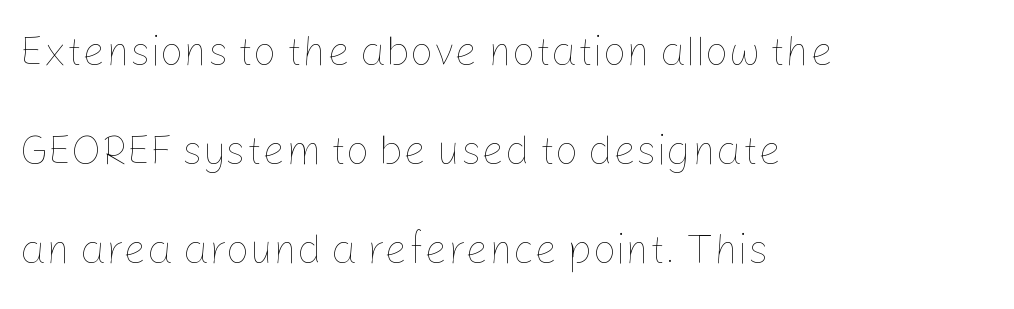
Q: Is the text bold? A: No.
Q: Is the text italic (slanted)? A: No, it is upright.
Q: Is the text underlined? A: No.
Q: How is the paragraph aligned? A: Left-aligned.
Q: Is the spacing between letters normal or unusually wide? A: Normal.
Q: Is the spacing between lines tight, normal or loose? A: Loose.
Q: Width (condensed, normal, or wide)? A: Normal.
Q: Stroke contrast? A: Low.
Q: x-height? A: Medium.
Q: Monospaced? A: No.
